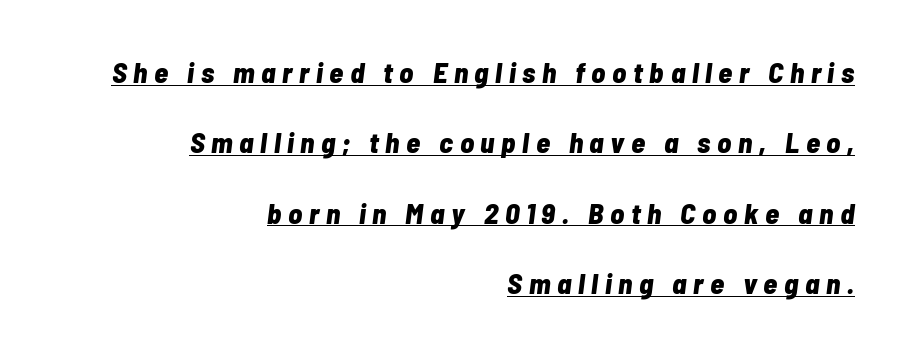
Q: Is the text bold? A: Yes.
Q: Is the text italic (slanted)? A: Yes, it leans right by about 7 degrees.
Q: Is the text underlined? A: Yes.
Q: How is the paragraph aligned? A: Right-aligned.
Q: Is the spacing between letters normal or unusually wide? A: Unusually wide.
Q: Is the spacing between lines tight, normal or loose? A: Loose.
Q: Width (condensed, normal, or wide)? A: Condensed.
Q: Stroke contrast? A: Low.
Q: x-height? A: Medium.
Q: Monospaced? A: No.
